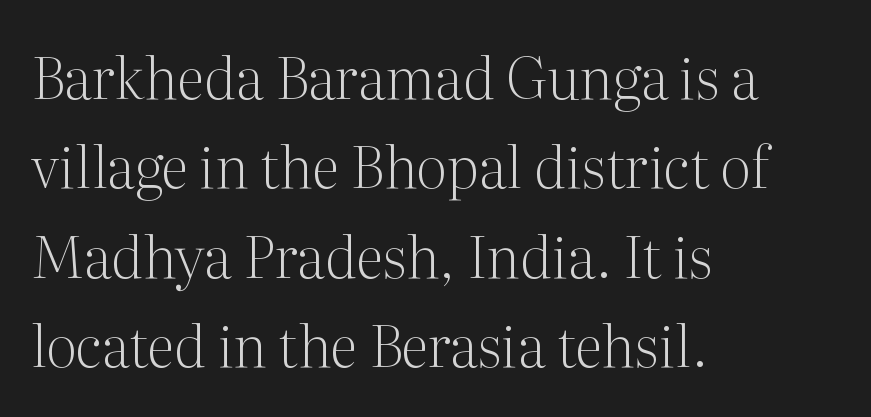
{"serif": "yes", "italic": "no", "bold": "no", "weight": "light", "width": "normal", "stroke_contrast": "medium", "x_height": "medium", "monospaced": "no", "underline": "no", "align": "left", "line_spacing": "normal", "line_spacing_ratio": 1.57, "letter_spacing": "normal", "letter_spacing_em": 0.0, "glyph_px": 57}
